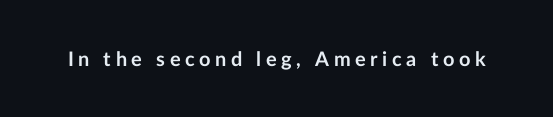
Q: Is the text bold? A: Yes.
Q: Is the text italic (slanted)? A: No, it is upright.
Q: Is the text underlined? A: No.
Q: Is the spacing between letters normal or unusually wide? A: Unusually wide.
